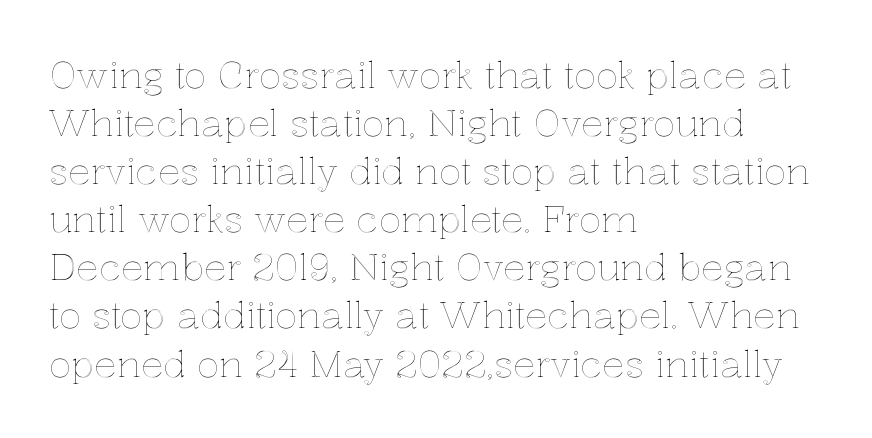
Q: Is the text italic (slanted)? A: No, it is upright.
Q: Is the text underlined? A: No.
Q: How is the paragraph aligned? A: Left-aligned.
Q: Is the spacing between letters normal or unusually wide? A: Normal.
Q: Is the spacing between lines tight, normal or loose? A: Normal.
Q: Width (condensed, normal, or wide)? A: Normal.
Q: x-height? A: Medium.
Q: Monospaced? A: No.
